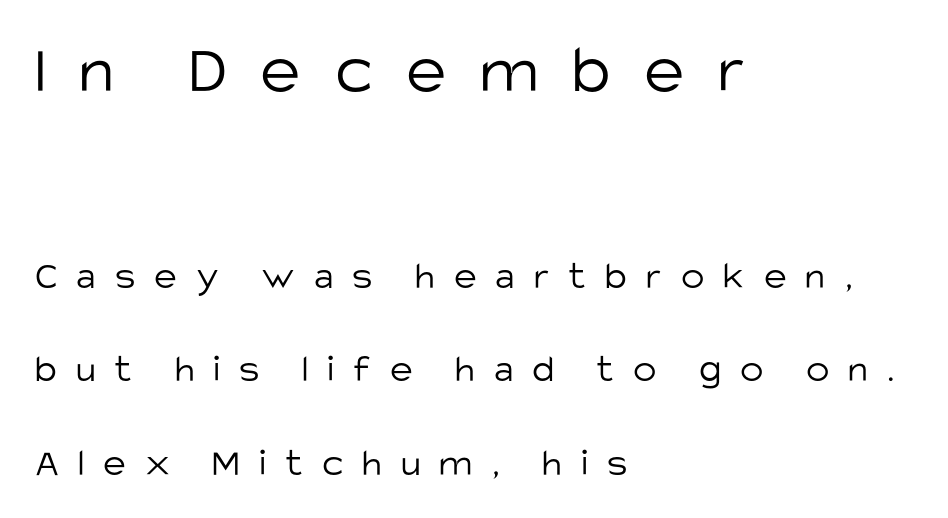
{"serif": "no", "italic": "no", "bold": "no", "weight": "light", "width": "normal", "stroke_contrast": "low", "x_height": "large", "monospaced": "no", "underline": "no", "align": "left", "line_spacing": "loose", "line_spacing_ratio": 2.4, "letter_spacing": "wide", "letter_spacing_em": 0.49, "larger_block": "first", "size_ratio": 1.77, "glyph_px": 69}
